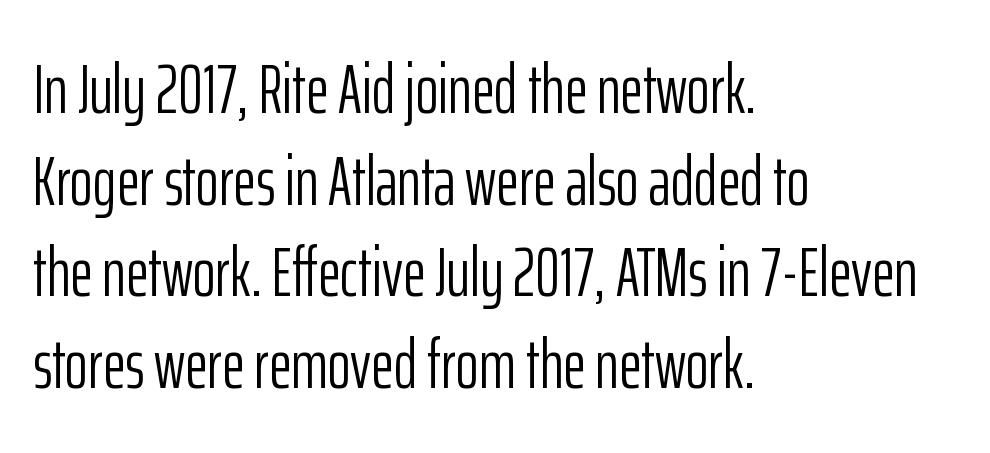
{"serif": "no", "italic": "no", "bold": "no", "weight": "light", "width": "condensed", "stroke_contrast": "low", "x_height": "medium", "monospaced": "no", "underline": "no", "align": "left", "line_spacing": "normal", "line_spacing_ratio": 1.31, "letter_spacing": "normal", "letter_spacing_em": 0.0, "glyph_px": 70}
